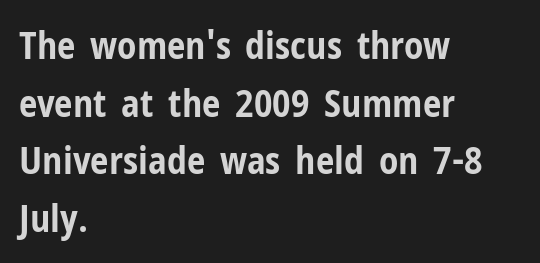
Q: Is the text bold? A: Yes.
Q: Is the text italic (slanted)? A: No, it is upright.
Q: Is the typeface a serif or a sans-serif typeface? A: Sans-serif.
Q: Is the text underlined? A: No.
Q: How is the paragraph aligned? A: Left-aligned.
Q: Is the spacing between letters normal or unusually wide? A: Normal.
Q: Is the spacing between lines tight, normal or loose? A: Normal.
Q: Width (condensed, normal, or wide)? A: Condensed.
Q: Stroke contrast? A: Low.
Q: x-height? A: Medium.
Q: Monospaced? A: No.
